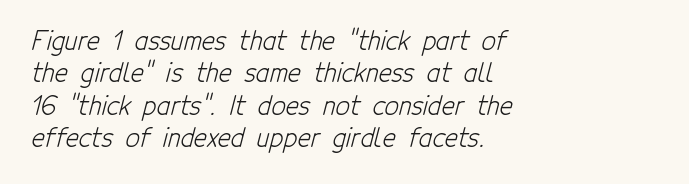
The typeface has the unassuming heft of standard copy or less. The passage shown stacks its lines at a standard gap. Anything drawn beneath the words? Only blank space. Students, note that the glyphs here touch the page at normal intervals. The paragraph shown leans on its left margin.
